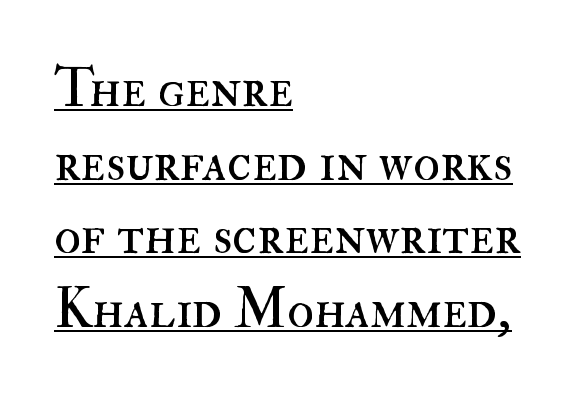
Q: Is the text bold? A: No.
Q: Is the text italic (slanted)? A: No, it is upright.
Q: Is the text underlined? A: Yes.
Q: How is the paragraph aligned? A: Left-aligned.
Q: Is the spacing between letters normal or unusually wide? A: Normal.
Q: Is the spacing between lines tight, normal or loose? A: Normal.
Q: Width (condensed, normal, or wide)? A: Normal.
Q: Stroke contrast? A: High.
Q: x-height? A: Small.
Q: Monospaced? A: No.
